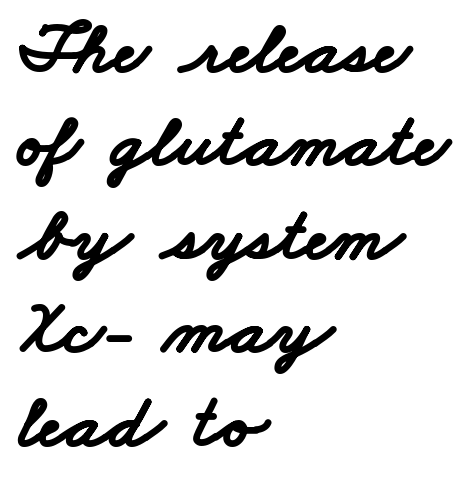
Q: Is the text bold? A: Yes.
Q: Is the typeface a serif or a sans-serif typeface? A: Sans-serif.
Q: Is the text underlined? A: No.
Q: How is the paragraph aligned? A: Left-aligned.
Q: Is the spacing between letters normal or unusually wide? A: Normal.
Q: Width (condensed, normal, or wide)? A: Wide.
Q: Stroke contrast? A: Low.
Q: x-height? A: Small.
Q: Monospaced? A: No.
